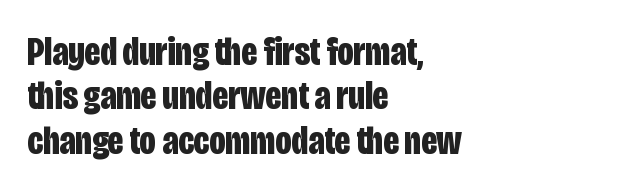
{"serif": "no", "italic": "no", "bold": "yes", "weight": "bold", "width": "condensed", "stroke_contrast": "low", "x_height": "large", "monospaced": "no", "underline": "no", "align": "left", "line_spacing": "tight", "line_spacing_ratio": 1.11, "letter_spacing": "normal", "letter_spacing_em": 0.0, "glyph_px": 40}
